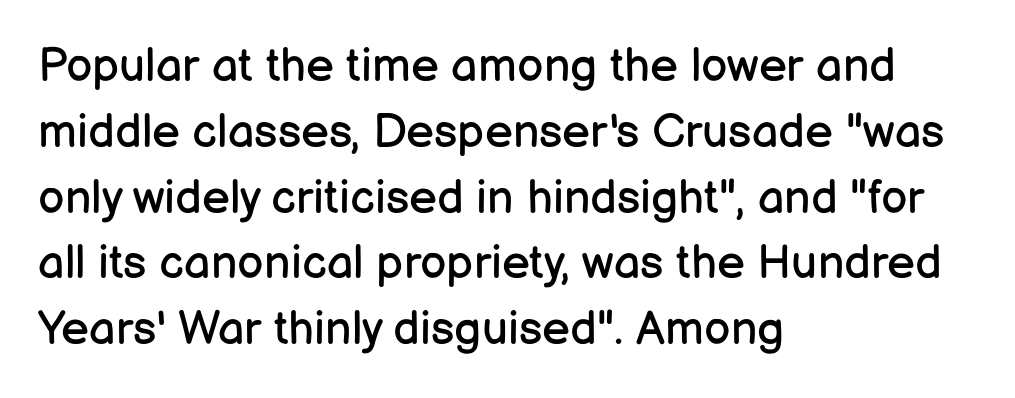
{"serif": "no", "italic": "no", "bold": "no", "weight": "regular", "width": "normal", "stroke_contrast": "low", "x_height": "medium", "monospaced": "no", "underline": "no", "align": "left", "line_spacing": "normal", "line_spacing_ratio": 1.4, "letter_spacing": "normal", "letter_spacing_em": 0.0, "glyph_px": 47}
